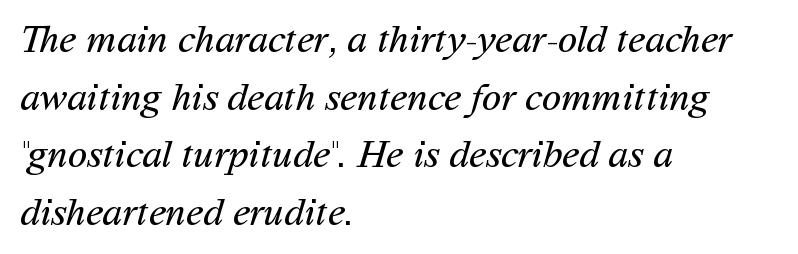
The rendering uses natural spacing where letterforms have individual widths. This sample keeps an unexceptional amount of space between lines. The text block is weighted toward the left margin, trailing off unevenly rightward. No word sits above an underline. The designer went with a sans here, leaving each stem footless.
